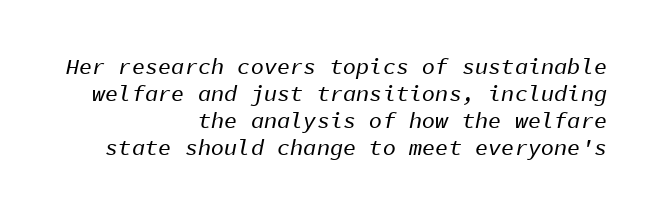
{"italic": "yes", "lean": "right", "slant_degrees": 11, "underline": "no", "align": "right", "line_spacing_ratio": 1.22, "letter_spacing": "normal", "letter_spacing_em": 0.0, "glyph_px": 22}
